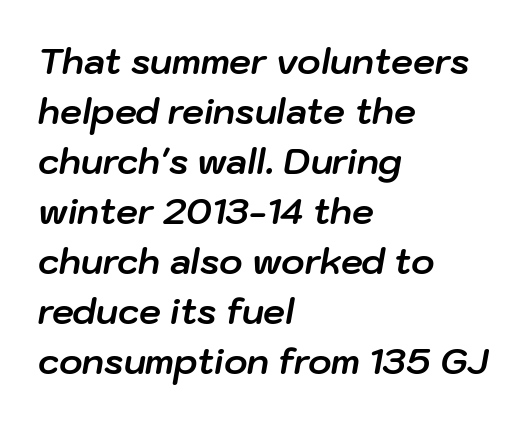
{"italic": "yes", "lean": "right", "slant_degrees": 10, "bold": "yes", "weight": "bold", "width": "normal", "stroke_contrast": "low", "x_height": "medium", "monospaced": "no", "underline": "no", "align": "left", "line_spacing": "normal", "line_spacing_ratio": 1.43, "letter_spacing": "normal", "letter_spacing_em": 0.0, "glyph_px": 35}
